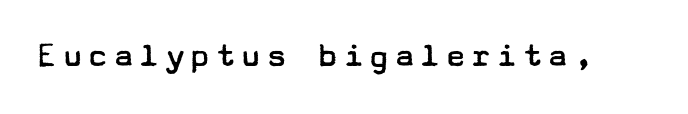
The glyphs are unaccompanied by any horizontal stroke below them. Posture: vertical. The font sits on the lighter half of the weight spectrum, regular included. The characters display no serif detailing; their extremities are plain.
